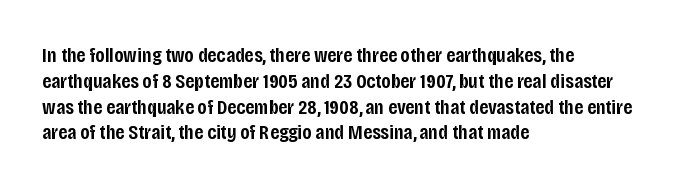
The image shows 21 px text type, upright; set left-aligned, line spacing 1.23x, normal letter spacing, not underlined.
